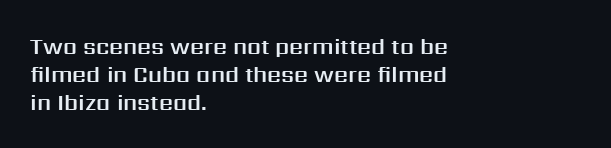
{"italic": "no", "underline": "no", "align": "left", "line_spacing": "normal", "line_spacing_ratio": 1.27, "letter_spacing": "normal", "letter_spacing_em": 0.0, "glyph_px": 22}
